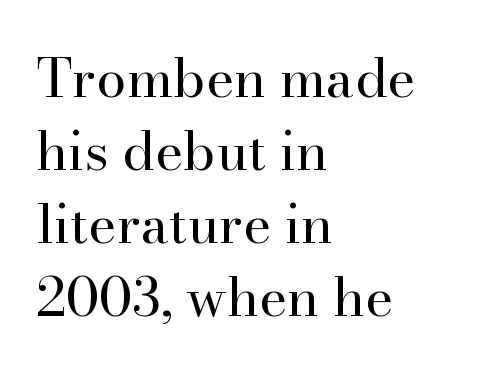
The image shows 54 px regular-weight serif type, upright; set left-aligned, normal line spacing (1.35x), normal letter spacing, not underlined; high stroke contrast and a small x-height.
